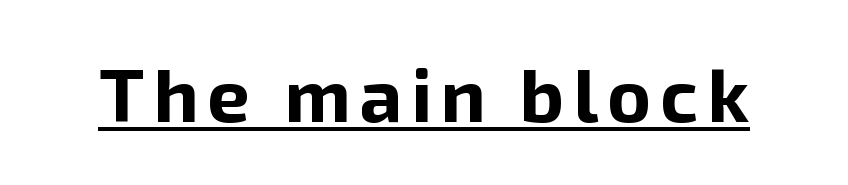
Q: Is the text bold? A: Yes.
Q: Is the text italic (slanted)? A: No, it is upright.
Q: Is the typeface a serif or a sans-serif typeface? A: Sans-serif.
Q: Is the text underlined? A: Yes.
Q: Width (condensed, normal, or wide)? A: Normal.
Q: Stroke contrast? A: Low.
Q: x-height? A: Medium.
Q: Monospaced? A: No.
